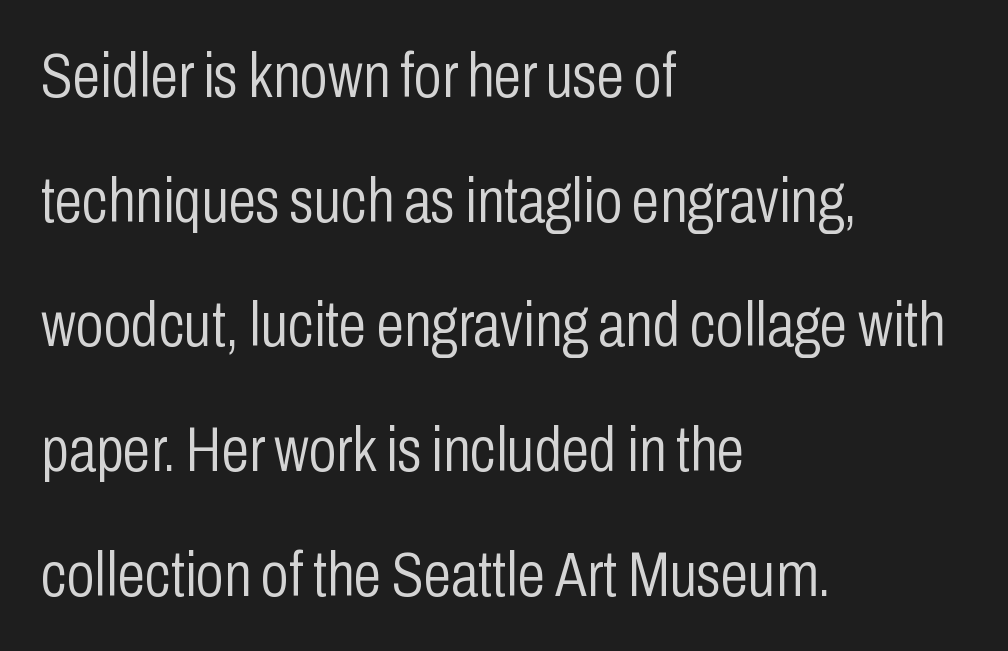
{"serif": "no", "italic": "no", "bold": "no", "weight": "light", "width": "condensed", "stroke_contrast": "low", "x_height": "medium", "monospaced": "no", "underline": "no", "align": "left", "line_spacing": "loose", "line_spacing_ratio": 1.98, "letter_spacing": "normal", "letter_spacing_em": 0.0, "glyph_px": 63}
